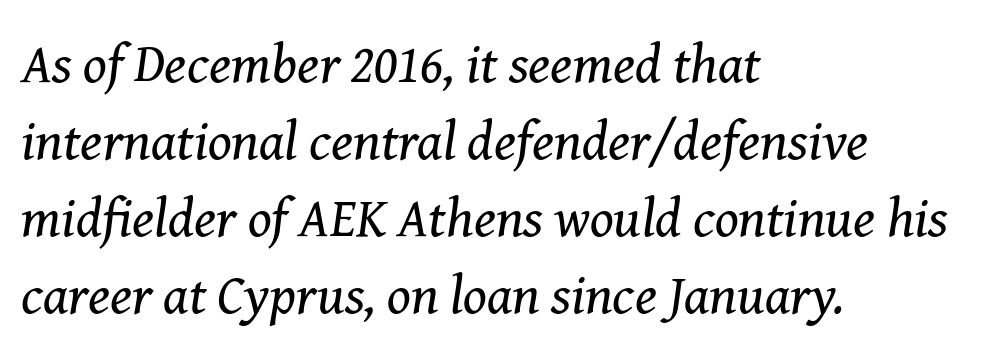
Heft: none added — not bold. Honestly, there is no underline to notice here at all. Tall strokes in this sample are angled rather than plumb. This rendering uses left alignment, leaving the right contour irregular.
